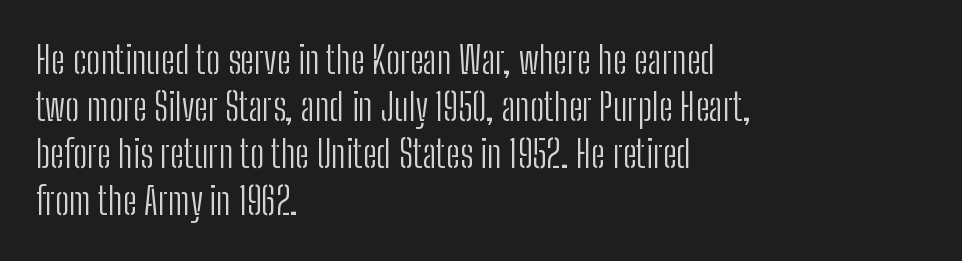
{"serif": "no", "italic": "no", "bold": "no", "weight": "light", "width": "condensed", "stroke_contrast": "low", "x_height": "medium", "monospaced": "no", "underline": "no", "align": "left", "line_spacing_ratio": 1.24, "letter_spacing": "normal", "letter_spacing_em": 0.0, "glyph_px": 38}
